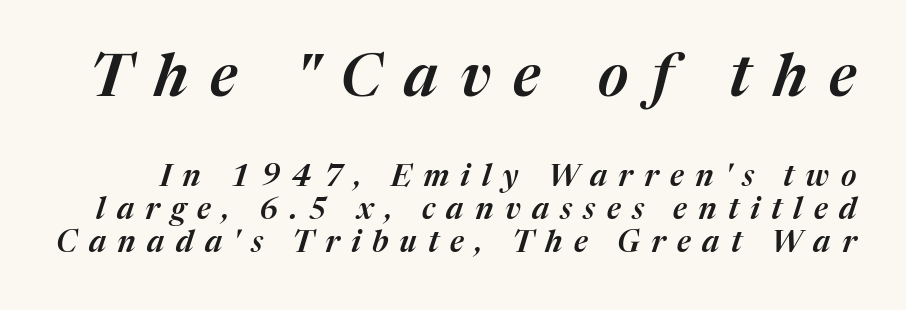
The area under the type is left untouched. The passage shown leans; its letterforms are oblique. Spacing between characters has been opened up far beyond the box default. Is there much room between lines? No — they nearly touch. If you squint, the top block still reads clearly — it's the larger of the two.
